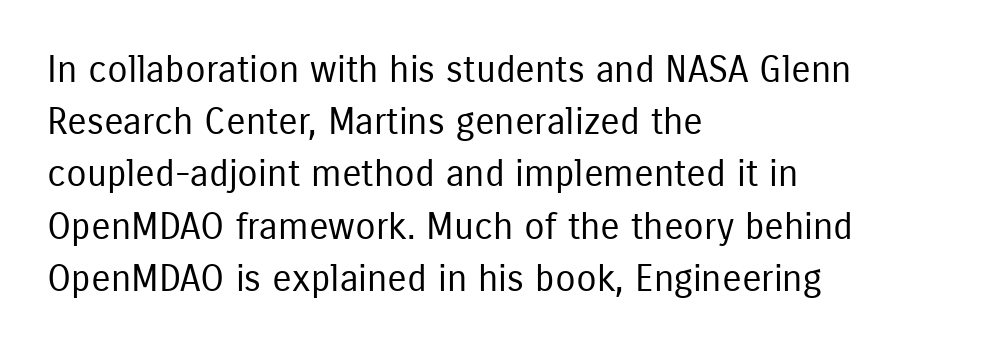
Descender tails drop into unmarked territory. Layout note: lines flush left. Do the characters align in a grid? No, the font is proportional. One glance says typical: line gaps are just what's usual. Stroke terminals: plain, sans-serif. Every stem runs plumb, perpendicular to the baseline.
